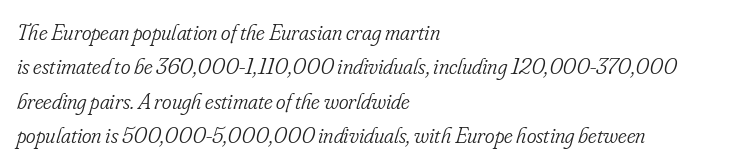
{"italic": "yes", "lean": "right", "slant_degrees": 16, "bold": "no", "underline": "no", "align": "left", "line_spacing": "normal", "line_spacing_ratio": 1.5, "letter_spacing": "normal", "letter_spacing_em": 0.0, "glyph_px": 23}
